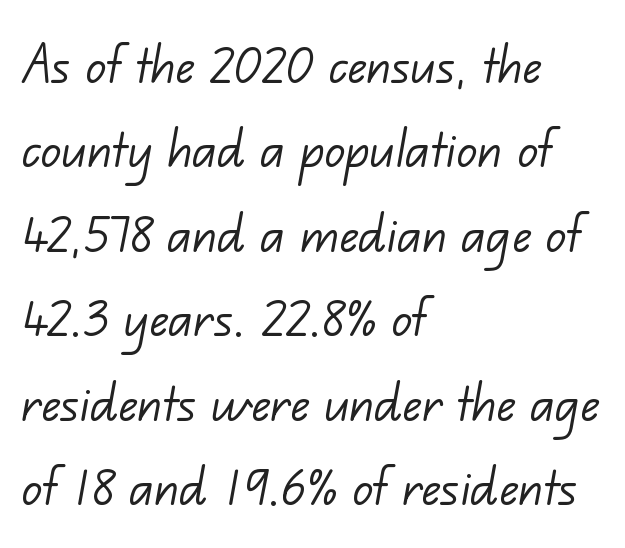
{"serif": "no", "bold": "no", "weight": "light", "width": "normal", "stroke_contrast": "low", "x_height": "small", "monospaced": "no", "underline": "no", "align": "left", "line_spacing": "normal", "line_spacing_ratio": 1.34, "letter_spacing": "normal", "letter_spacing_em": 0.0, "glyph_px": 63}
